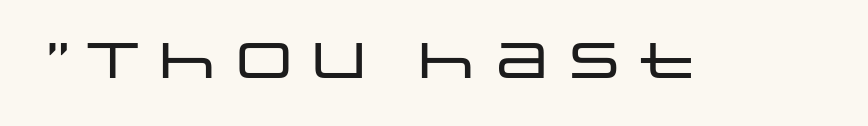
The image shows 50 px wide sans-serif type, upright; set normal letter spacing, not underlined; low stroke contrast and a large x-height.
